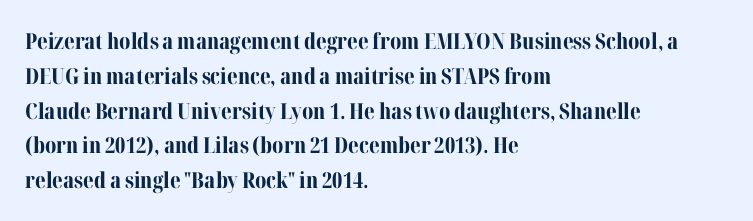
One-word summary of the alignment: left. Characters remain perfectly vertical along every line. Words float on clear page, feet unadorned. Look at the tracking — it's just the regular setting, nothing added.
